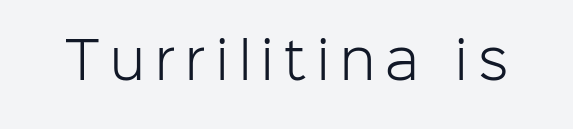
Q: Is the text bold? A: No.
Q: Is the text italic (slanted)? A: No, it is upright.
Q: Is the typeface a serif or a sans-serif typeface? A: Sans-serif.
Q: Is the text underlined? A: No.
Q: Is the spacing between letters normal or unusually wide? A: Unusually wide.
Q: Width (condensed, normal, or wide)? A: Normal.
Q: Stroke contrast? A: Low.
Q: x-height? A: Medium.
Q: Monospaced? A: No.
